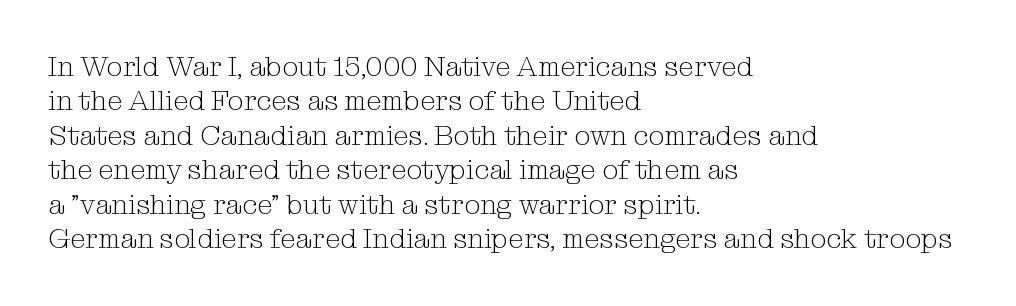
Q: Is the text bold? A: No.
Q: Is the text italic (slanted)? A: No, it is upright.
Q: Is the typeface a serif or a sans-serif typeface? A: Serif.
Q: Is the text underlined? A: No.
Q: How is the paragraph aligned? A: Left-aligned.
Q: Is the spacing between letters normal or unusually wide? A: Normal.
Q: Width (condensed, normal, or wide)? A: Normal.
Q: Stroke contrast? A: Medium.
Q: x-height? A: Medium.
Q: Monospaced? A: No.
